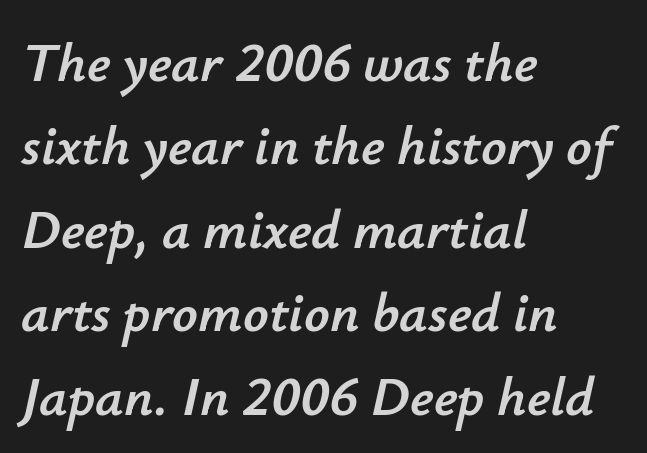
{"italic": "yes", "lean": "right", "slant_degrees": 12, "width": "normal", "stroke_contrast": "low", "x_height": "small", "monospaced": "no", "underline": "no", "align": "left", "line_spacing": "normal", "line_spacing_ratio": 1.49, "letter_spacing": "normal", "letter_spacing_em": 0.0, "glyph_px": 56}
